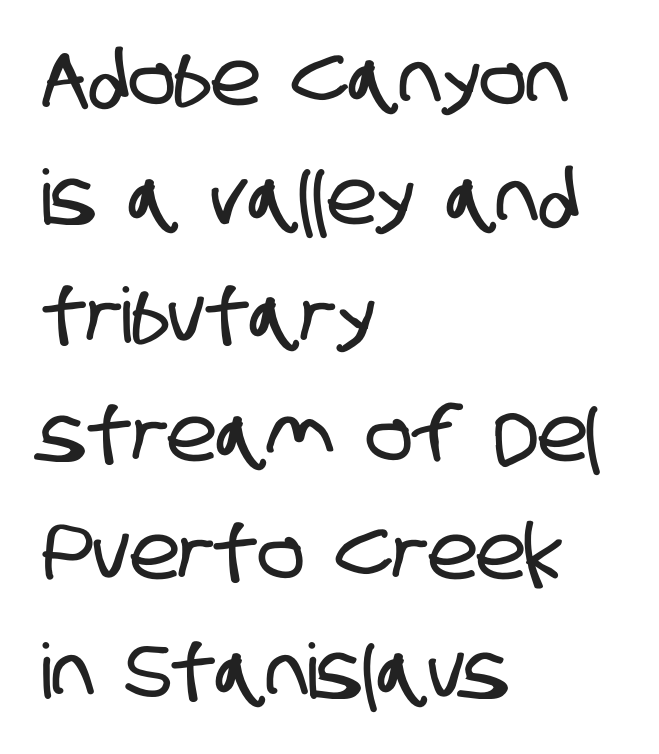
The image shows 76 px condensed sans-serif type; set left-aligned, normal line spacing (1.56x), normal letter spacing, not underlined; low stroke contrast and a large x-height.
